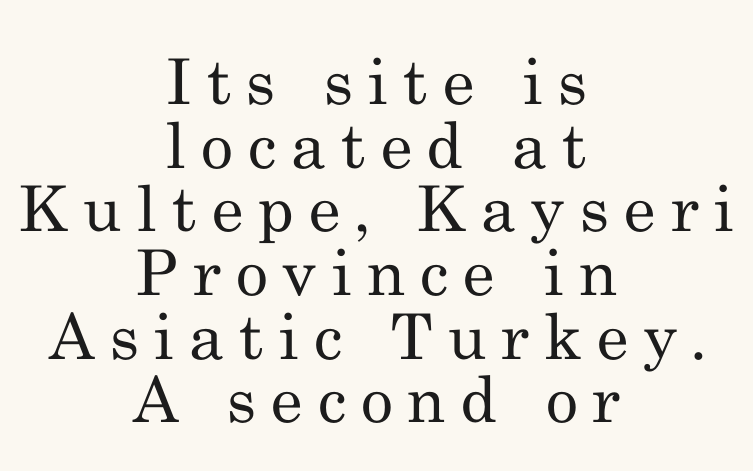
Old-style or modern, the face here clearly has serifs. Decoration check: the copy has no underline. Character widths vary here, with narrow letters taking less room than wide ones. A roman cut, with each character standing at attention. The strokes are not fattened; the text isn't bold. Both edges are ragged and mirror each other, which tells us the setting is centered.
